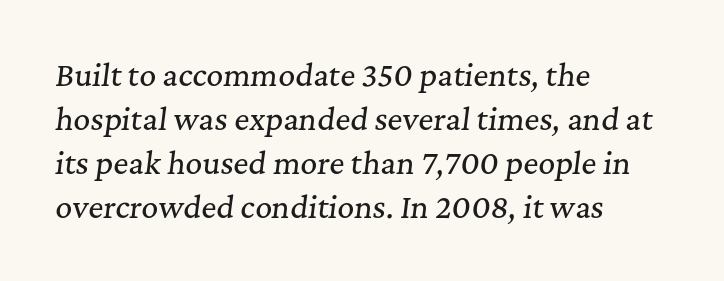
The image shows 29 px serif type, italic (leaning right); set left-aligned, normal line spacing (1.52x), normal letter spacing, not underlined; medium stroke contrast and a medium x-height.
